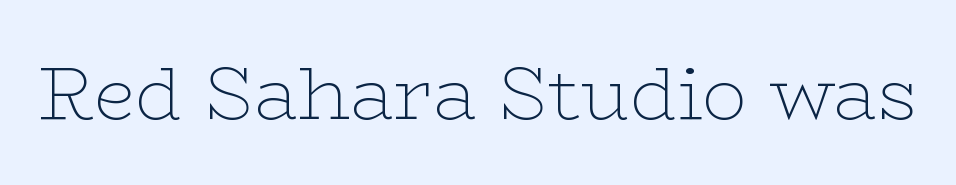
The image shows 75 px thin, wide serif type, upright; set normal letter spacing, not underlined; low stroke contrast and a medium x-height.
